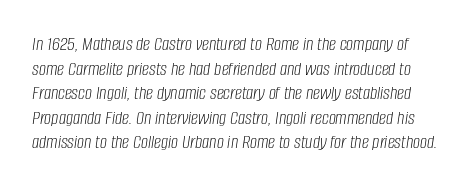
The image shows 20 px text type, italic (leaning right); set line spacing 1.23x, normal letter spacing, not underlined.
